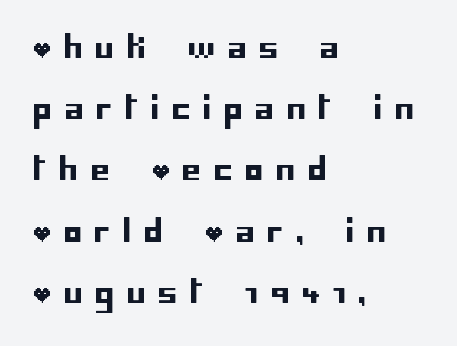
Q: Is the text italic (slanted)? A: No, it is upright.
Q: Is the typeface a serif or a sans-serif typeface? A: Sans-serif.
Q: Is the text underlined? A: No.
Q: How is the paragraph aligned? A: Left-aligned.
Q: Is the spacing between letters normal or unusually wide? A: Unusually wide.
Q: Is the spacing between lines tight, normal or loose? A: Loose.
Q: Width (condensed, normal, or wide)? A: Normal.
Q: Stroke contrast? A: Low.
Q: x-height? A: Large.
